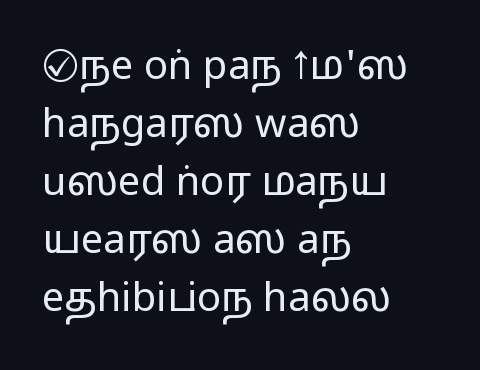
Q: Is the text italic (slanted)? A: No, it is upright.
Q: Is the typeface a serif or a sans-serif typeface? A: Sans-serif.
Q: Is the text underlined? A: No.
Q: How is the paragraph aligned? A: Left-aligned.
Q: Is the spacing between letters normal or unusually wide? A: Normal.
Q: Is the spacing between lines tight, normal or loose? A: Normal.
Q: Width (condensed, normal, or wide)? A: Wide.
Q: Stroke contrast? A: Medium.
Q: Monospaced? A: No.
